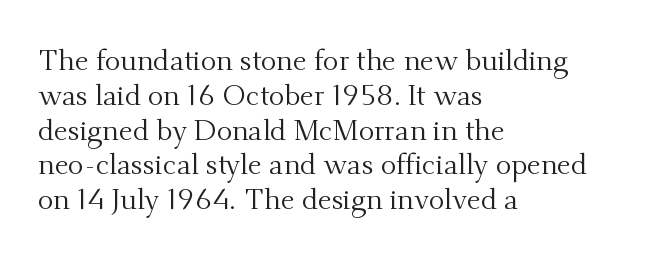
The image shows 29 px regular-weight serif type, upright; set left-aligned, line spacing 1.2x, normal letter spacing, not underlined; medium stroke contrast and a small x-height.
